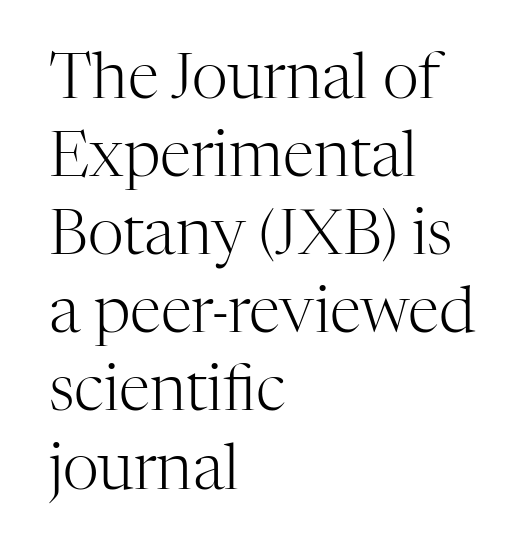
The image shows 63 px light serif type, upright; set left-aligned, line spacing 1.24x, normal letter spacing, not underlined; high stroke contrast and a medium x-height.
